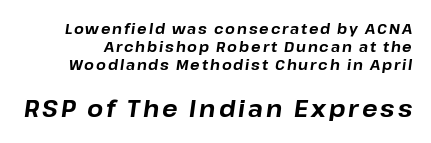
The zone under the glyphs is completely vacant. The lower block of text is set noticeably larger than the block above it. Leading: standard. Chunky letters — that's bold for sure.
